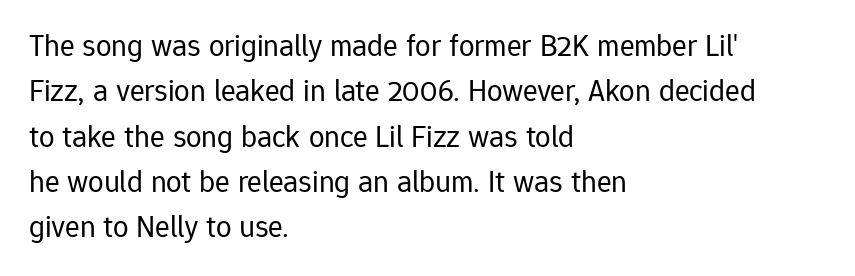
Q: Is the text bold? A: No.
Q: Is the text italic (slanted)? A: No, it is upright.
Q: Is the typeface a serif or a sans-serif typeface? A: Sans-serif.
Q: Is the text underlined? A: No.
Q: How is the paragraph aligned? A: Left-aligned.
Q: Is the spacing between letters normal or unusually wide? A: Normal.
Q: Is the spacing between lines tight, normal or loose? A: Normal.
Q: Width (condensed, normal, or wide)? A: Normal.
Q: Stroke contrast? A: Low.
Q: x-height? A: Medium.
Q: Monospaced? A: No.
